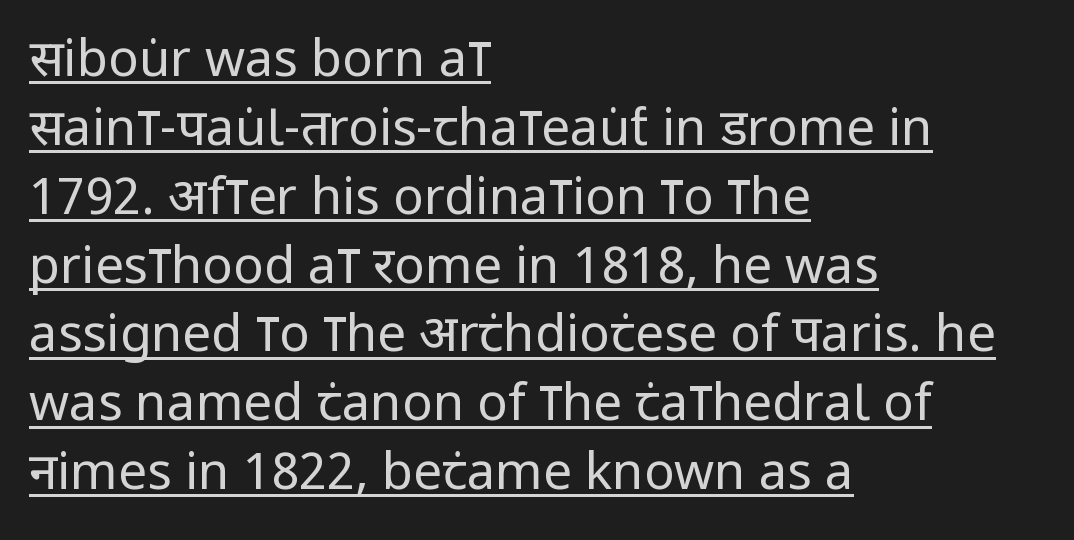
Q: Is the text bold? A: No.
Q: Is the text italic (slanted)? A: No, it is upright.
Q: Is the typeface a serif or a sans-serif typeface? A: Sans-serif.
Q: Is the text underlined? A: Yes.
Q: How is the paragraph aligned? A: Left-aligned.
Q: Is the spacing between letters normal or unusually wide? A: Normal.
Q: Is the spacing between lines tight, normal or loose? A: Normal.
Q: Width (condensed, normal, or wide)? A: Condensed.
Q: Stroke contrast? A: Low.
Q: x-height? A: Large.
Q: Monospaced? A: No.
